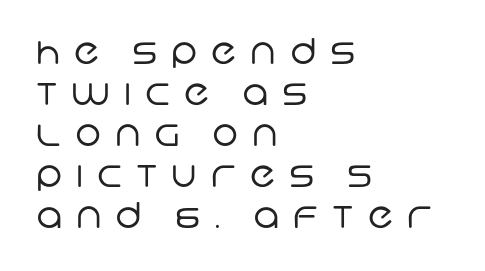
Ink coverage per letter is moderate at most. The space directly below the letters is spotless. A typesetter would call this proportional, since set widths differ per character. The gaps between neighbouring characters are conspicuously large. Nope, no serifs anywhere on these letters. Horizontal alignment here is leftward, the default for most running prose.
